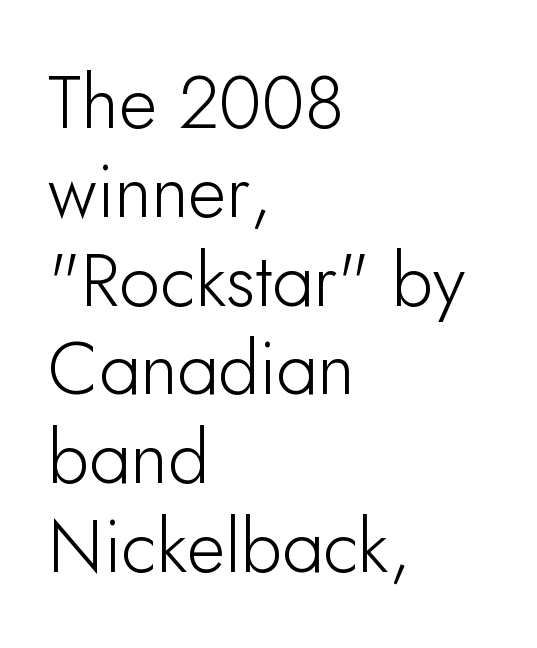
The image shows 74 px sans-serif type, upright; set left-aligned, line spacing 1.2x, normal letter spacing, not underlined; low stroke contrast and a small x-height.
